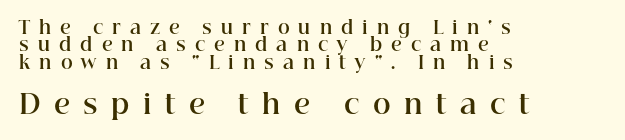
In terms of posture, this sample is upright. Scale increases going downward across the two blocks. Teacher's note: observe the even left margin — that is flush-left alignment. Observe the wide spacing: letters keep a clear distance from each other. Does the leading feel generous? Not at all — it's pinched.
